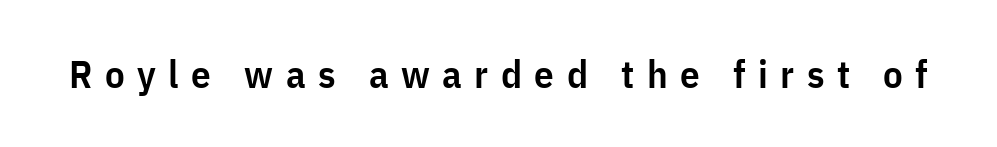
{"serif": "no", "italic": "no", "bold": "semi", "weight": "semibold", "width": "condensed", "stroke_contrast": "low", "x_height": "medium", "monospaced": "no", "underline": "no", "letter_spacing": "wide", "letter_spacing_em": 0.32, "glyph_px": 39}
